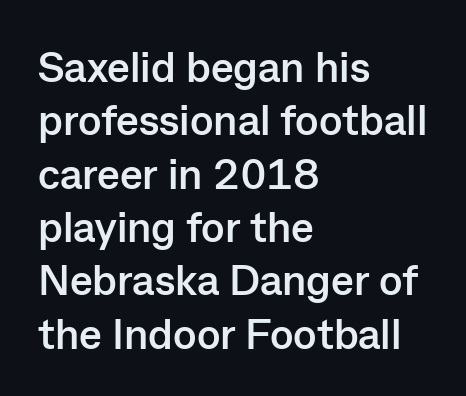
{"serif": "no", "italic": "no", "bold": "yes", "weight": "semibold", "width": "normal", "stroke_contrast": "low", "x_height": "medium", "monospaced": "no", "underline": "no", "align": "left", "line_spacing_ratio": 1.24, "letter_spacing": "normal", "letter_spacing_em": 0.0, "glyph_px": 43}
